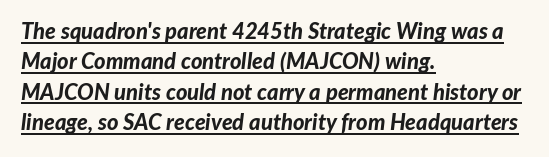
The image shows 22 px bold type, italic (leaning right); set left-aligned, normal line spacing (1.38x), normal letter spacing, underlined.
